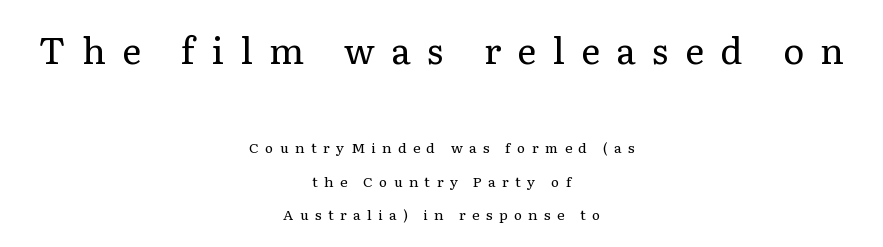
The strokes are not fattened; the text isn't bold. Words float on clear page, feet unadorned. Is this a fixed-width face? No — the glyphs have proportional, varying widths. The leading is generous, giving the passage an open texture. The rendering inserts visible extra space after every character. The axis of the letterforms is exactly vertical.
